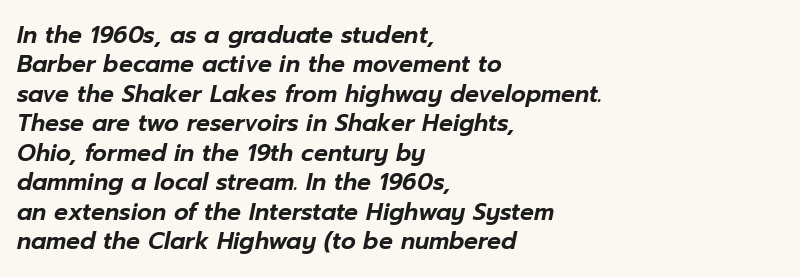
{"italic": "yes", "lean": "right", "slant_degrees": 12, "underline": "no", "align": "left", "line_spacing": "normal", "line_spacing_ratio": 1.28, "letter_spacing": "normal", "letter_spacing_em": 0.0, "glyph_px": 23}
